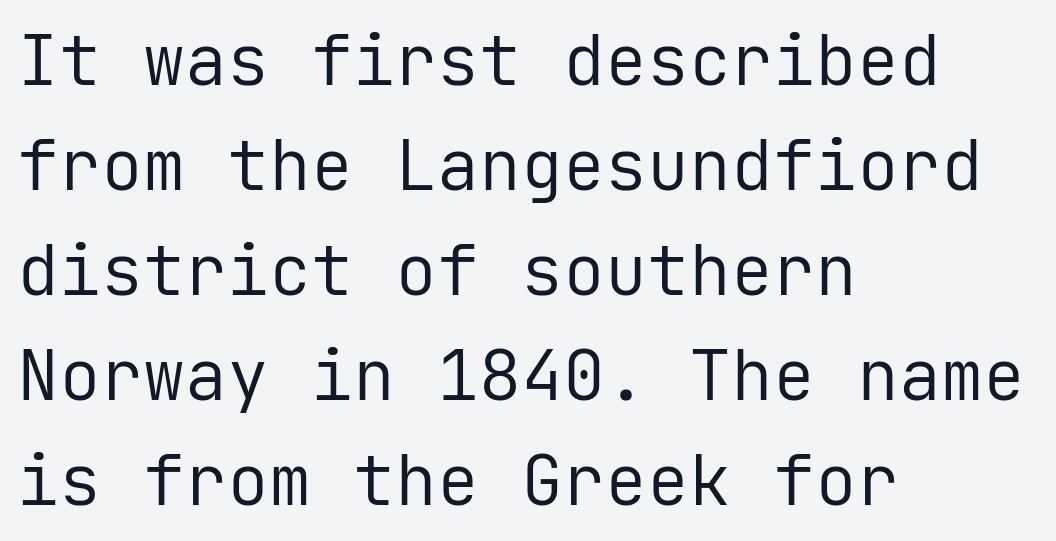
Q: Is the text bold? A: No.
Q: Is the text italic (slanted)? A: No, it is upright.
Q: Is the typeface a serif or a sans-serif typeface? A: Sans-serif.
Q: Is the text underlined? A: No.
Q: How is the paragraph aligned? A: Left-aligned.
Q: Is the spacing between letters normal or unusually wide? A: Normal.
Q: Is the spacing between lines tight, normal or loose? A: Normal.
Q: Width (condensed, normal, or wide)? A: Normal.
Q: Stroke contrast? A: Low.
Q: x-height? A: Medium.
Q: Monospaced? A: Yes.
